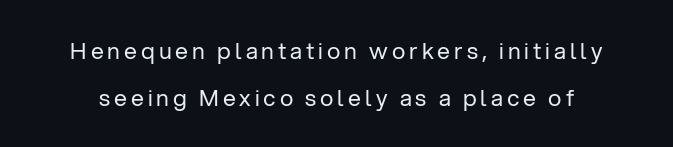
{"italic": "no", "bold": "no", "underline": "no", "line_spacing": "loose", "line_spacing_ratio": 2.04, "glyph_px": 23}
